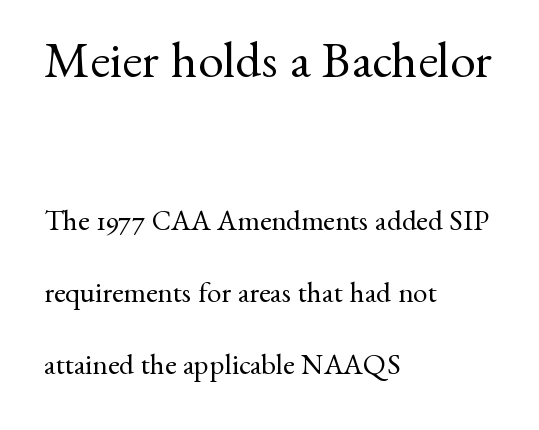
The image shows 51 px regular-weight serif type, upright; set left-aligned, loose line spacing (2.48x), normal letter spacing, not underlined; the first (top) block is 1.76x larger; medium stroke contrast and a small x-height.
